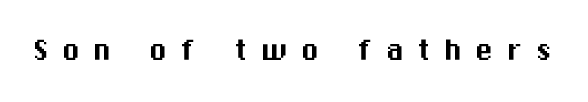
{"serif": "no", "italic": "no", "width": "normal", "stroke_contrast": "medium", "x_height": "medium", "monospaced": "no", "underline": "no", "letter_spacing": "wide", "letter_spacing_em": 0.37, "glyph_px": 36}
